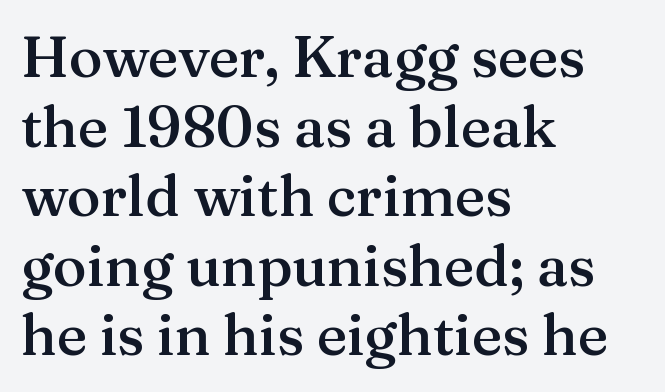
Is this a fixed-width face? No — the glyphs have proportional, varying widths. Each letter's strokes conclude with small projecting serifs. Nope, not italic — everything's standing straight. The rendering uses a semibold face; strokes are thickened but not to full bold.
